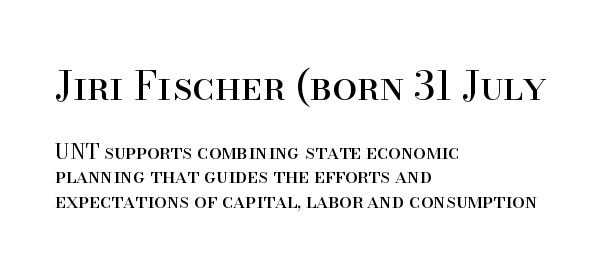
{"serif": "yes", "italic": "no", "bold": "no", "weight": "regular", "width": "normal", "stroke_contrast": "high", "x_height": "small", "monospaced": "no", "underline": "no", "align": "left", "line_spacing_ratio": 1.22, "letter_spacing": "normal", "letter_spacing_em": 0.0, "larger_block": "first", "size_ratio": 2.0, "glyph_px": 40}
